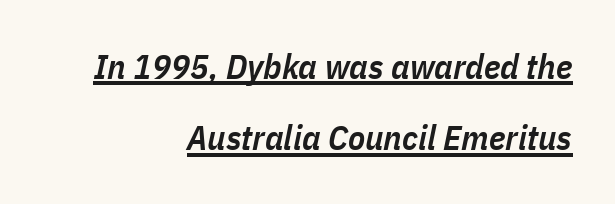
There's an unmistakable incline to the writing here. Is the block centered? No — it sits flush against the right margin. You can see a thin bar hugging the bottom of the glyphs. In terms of leading, this rendering errs on the spacious side. Note the varied advance widths — an 'i' is clearly narrower than an 'm'. Here the glyphs are tracked normally, forming tight word shapes.
